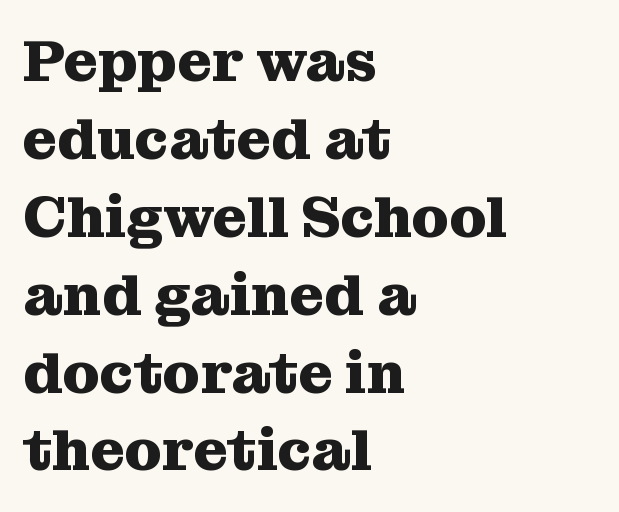
The image shows 59 px heavy serif type, upright; set left-aligned, normal line spacing (1.32x), normal letter spacing, not underlined; medium stroke contrast and a medium x-height.
